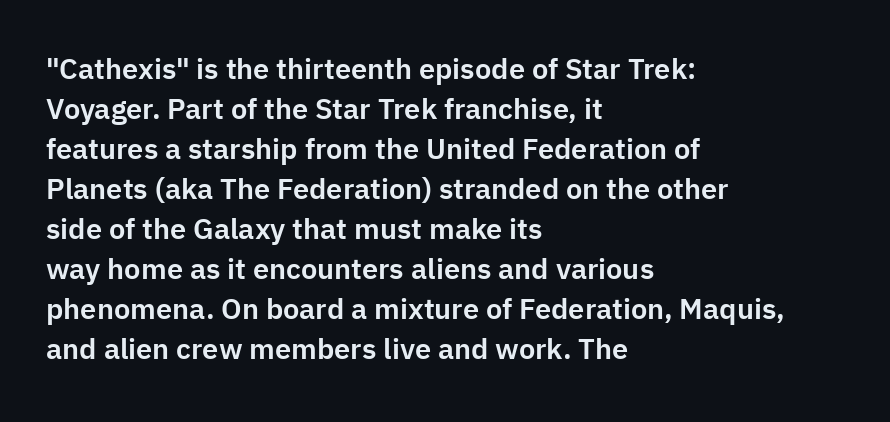
Descenders are the only things crossing below the line. The passage shown is typed in a proportional face where columns would drift. The horizontal fit of the characters is conventional and even. This rendering uses left alignment, leaving the right contour irregular. Regarding leading, the lines here are spaced in the standard way.
